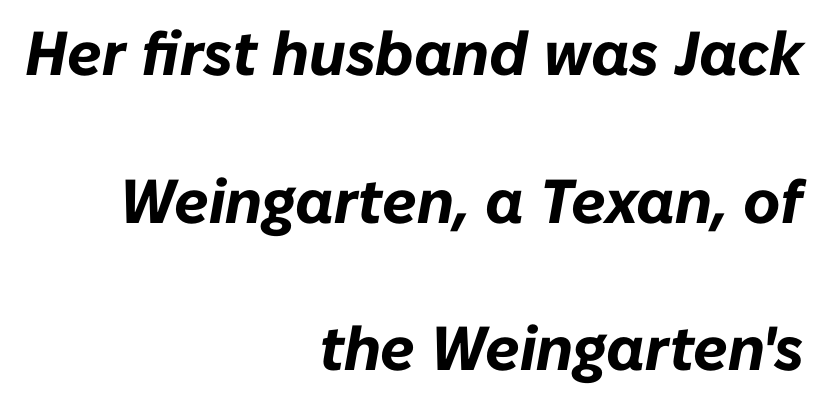
{"italic": "yes", "lean": "right", "slant_degrees": 10, "bold": "yes", "weight": "bold", "width": "normal", "stroke_contrast": "low", "x_height": "medium", "monospaced": "no", "underline": "no", "align": "right", "line_spacing": "loose", "line_spacing_ratio": 2.38, "letter_spacing": "normal", "letter_spacing_em": 0.0, "glyph_px": 62}
